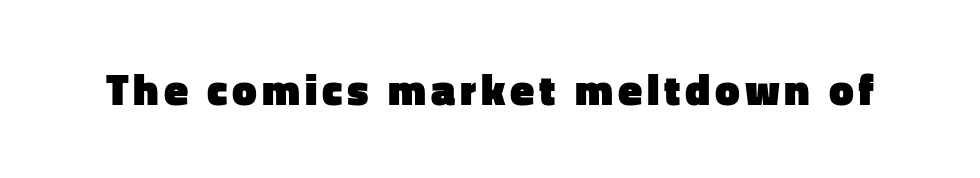
Q: Is the text bold? A: Yes.
Q: Is the text italic (slanted)? A: No, it is upright.
Q: Is the typeface a serif or a sans-serif typeface? A: Sans-serif.
Q: Is the text underlined? A: No.
Q: Width (condensed, normal, or wide)? A: Normal.
Q: Stroke contrast? A: Low.
Q: x-height? A: Medium.
Q: Monospaced? A: No.
